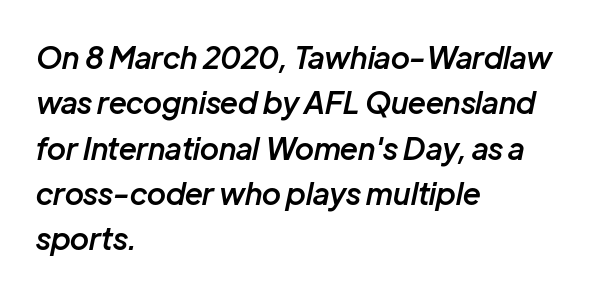
Honestly, the letter spacing is just normal — you wouldn't notice it. Is the block centered? No — it sits flush against the left margin. Quick note: italic. You could not count columns in this text — the font is proportionally spaced.
